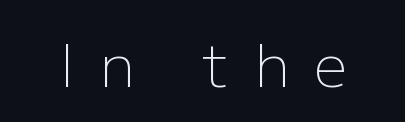
Q: Is the text bold? A: No.
Q: Is the text italic (slanted)? A: No, it is upright.
Q: Is the typeface a serif or a sans-serif typeface? A: Sans-serif.
Q: Is the text underlined? A: No.
Q: Is the spacing between letters normal or unusually wide? A: Unusually wide.
Q: Width (condensed, normal, or wide)? A: Normal.
Q: Stroke contrast? A: Low.
Q: x-height? A: Medium.
Q: Monospaced? A: No.
